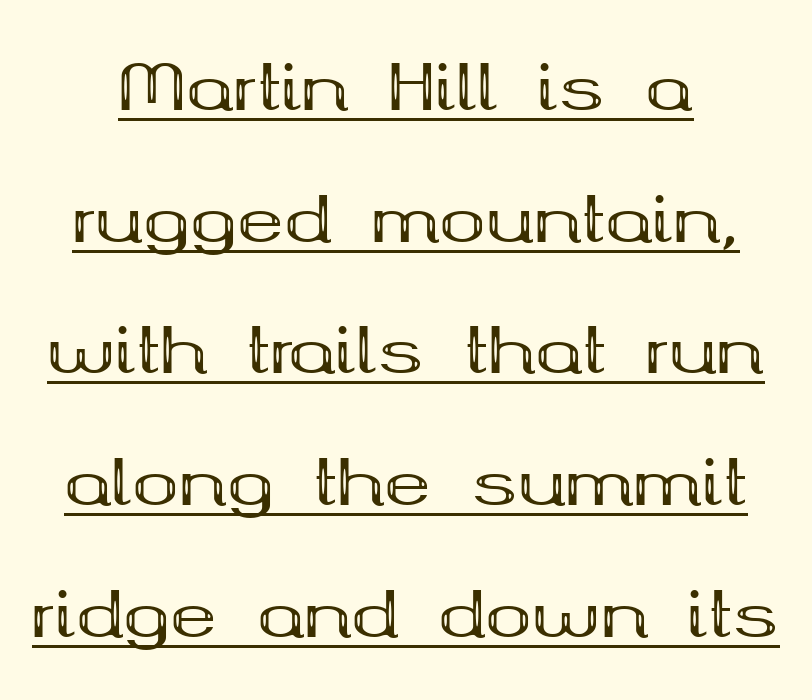
{"serif": "yes", "italic": "no", "bold": "yes", "weight": "bold", "width": "wide", "stroke_contrast": "medium", "x_height": "medium", "monospaced": "no", "underline": "yes", "line_spacing": "loose", "line_spacing_ratio": 2.09, "letter_spacing": "normal", "letter_spacing_em": 0.0, "glyph_px": 63}
